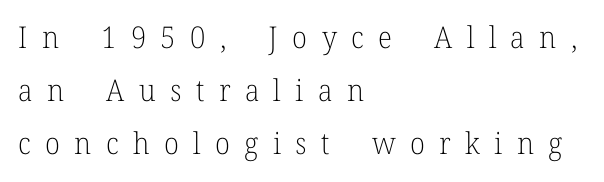
{"serif": "yes", "italic": "no", "bold": "no", "weight": "light", "width": "normal", "stroke_contrast": "low", "x_height": "medium", "monospaced": "no", "underline": "no", "align": "left", "line_spacing_ratio": 1.76, "letter_spacing": "wide", "letter_spacing_em": 0.48, "glyph_px": 30}
